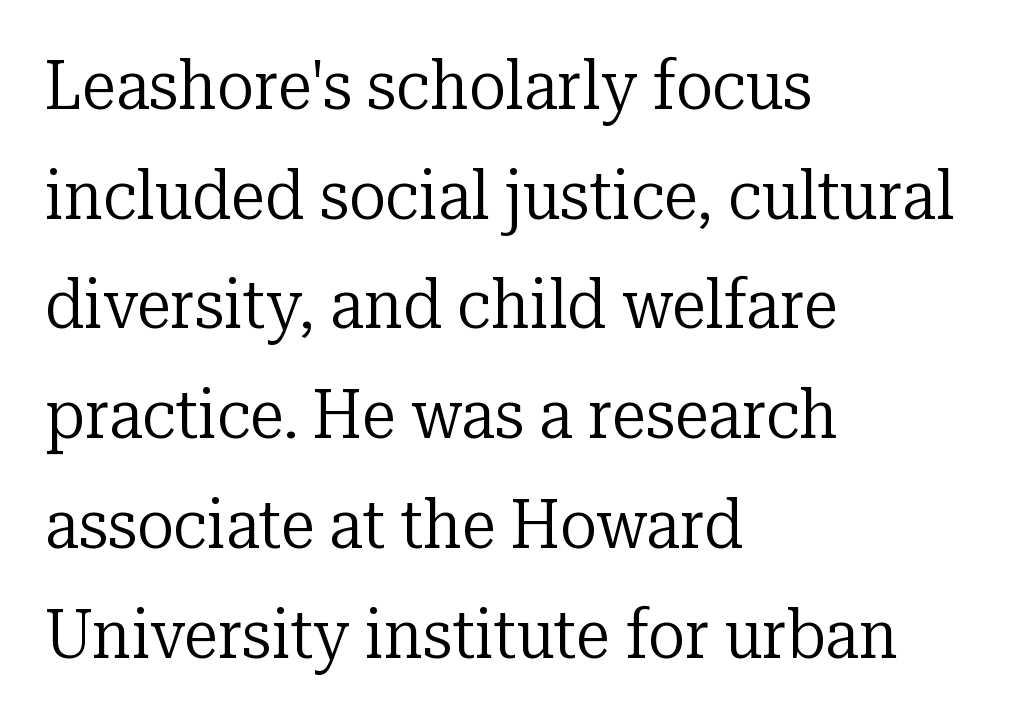
This rendering features lettering with no underline. Standard letterfit; no display-style spreading of the glyphs. These lines are rendered in a variable-pitch font. No heavy texture on the line: the type isn't bold. The passage is arranged the way most books set body copy — flush left.
